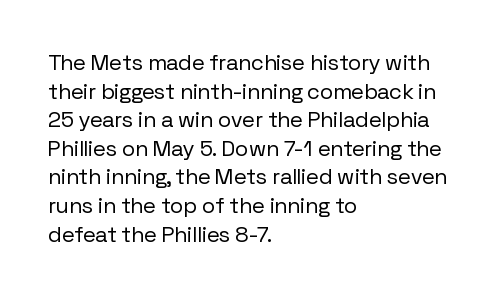
The image shows 22 px text type, upright; set left-aligned, normal line spacing (1.3x), normal letter spacing, not underlined.
